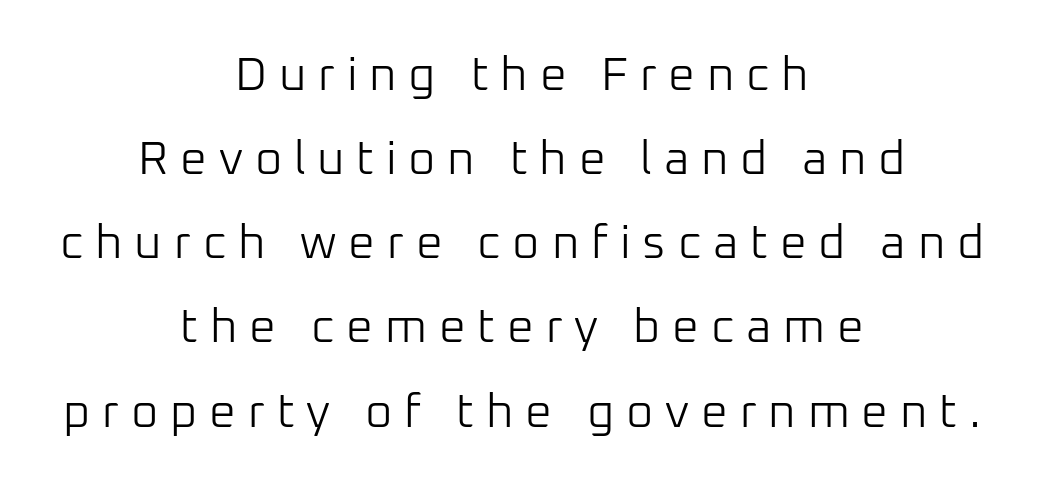
The letters are spread apart with noticeably loose tracking. Unmarked baselines from the first word to the last. A typesetter would call this proportional, since set widths differ per character. Casual observation: everything's sitting right in the middle. The typeface has the unassuming heft of standard copy or less. Does the lettering tilt? It doesn't — this is upright.
